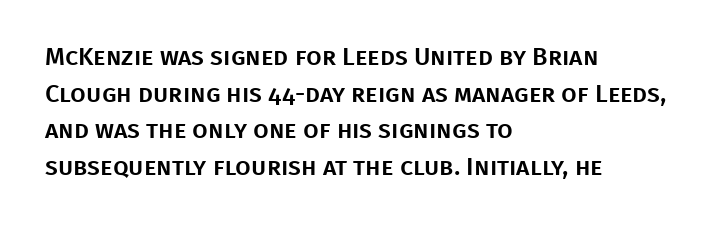
The letters stand straight up with perfectly vertical stems. The tracking reads as untouched default to a designer's eye. Vertical spacing — default. All the whitespace from short lines collects on the right. Bare-footed words on every line.
